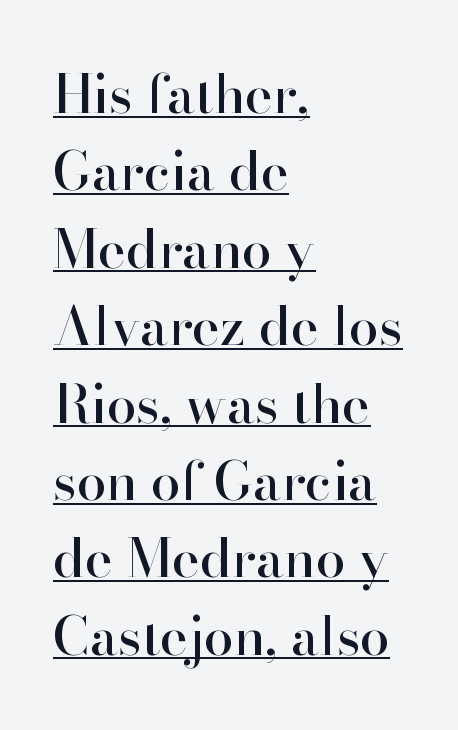
{"serif": "yes", "italic": "no", "width": "normal", "stroke_contrast": "high", "x_height": "small", "monospaced": "no", "underline": "yes", "align": "left", "line_spacing": "normal", "line_spacing_ratio": 1.46, "letter_spacing": "normal", "letter_spacing_em": 0.0, "glyph_px": 53}
